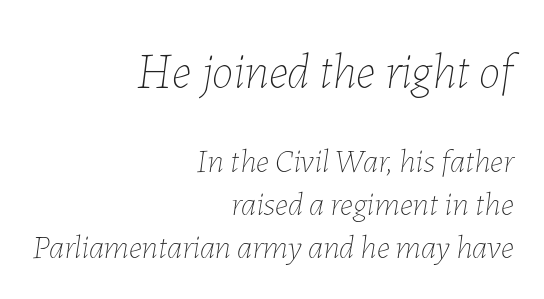
The image shows 49 px thin type, italic (leaning right); set right-aligned, normal line spacing (1.3x), normal letter spacing, not underlined; the first (top) block is 1.48x larger; low stroke contrast and a medium x-height.
